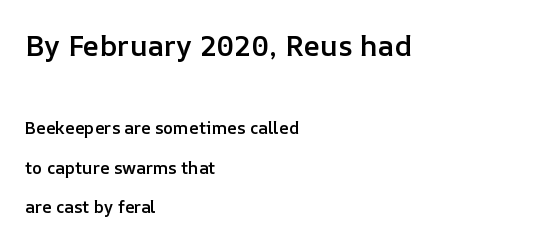
The image shows 29 px semibold type, upright; set left-aligned, loose line spacing (2.32x), normal letter spacing, not underlined; the first (top) block is 1.71x larger; low stroke contrast and a medium x-height.
